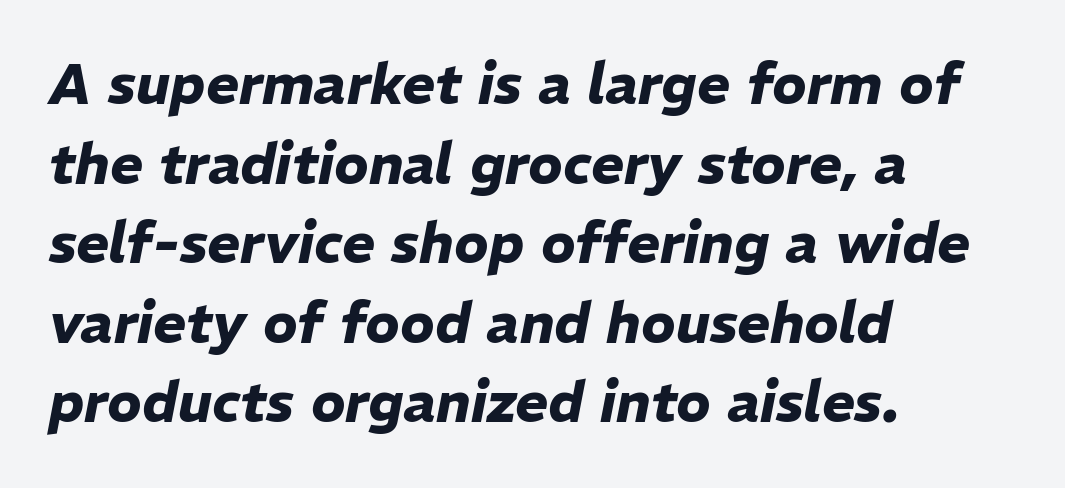
The image shows 56 px heavy type, italic (leaning right); set left-aligned, normal line spacing (1.42x), normal letter spacing, not underlined; low stroke contrast and a medium x-height.
